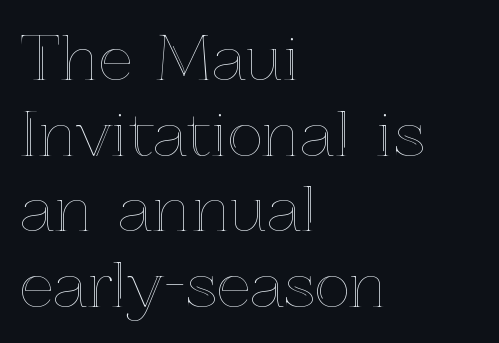
{"italic": "no", "width": "normal", "x_height": "medium", "monospaced": "no", "underline": "no", "align": "left", "line_spacing": "normal", "line_spacing_ratio": 1.26, "letter_spacing": "normal", "letter_spacing_em": 0.0, "glyph_px": 60}
